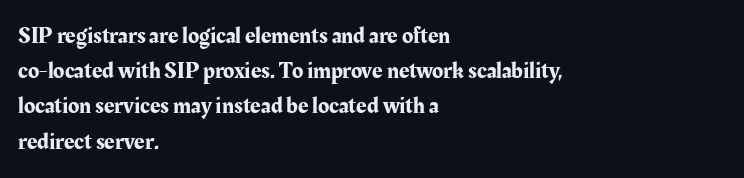
Q: Is the text italic (slanted)? A: No, it is upright.
Q: Is the text underlined? A: No.
Q: How is the paragraph aligned? A: Left-aligned.
Q: Is the spacing between letters normal or unusually wide? A: Normal.
Q: Is the spacing between lines tight, normal or loose? A: Normal.
